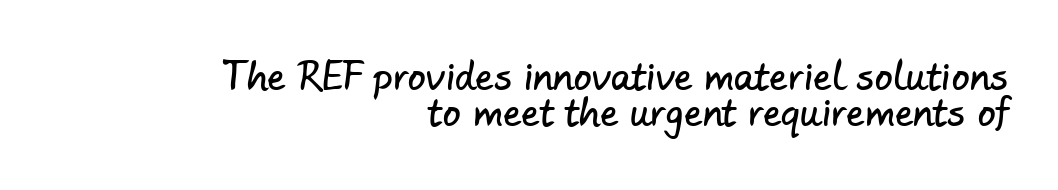
{"serif": "no", "width": "normal", "stroke_contrast": "low", "x_height": "small", "monospaced": "no", "underline": "no", "align": "right", "line_spacing": "tight", "line_spacing_ratio": 1.0, "letter_spacing": "normal", "letter_spacing_em": 0.0, "glyph_px": 36}
